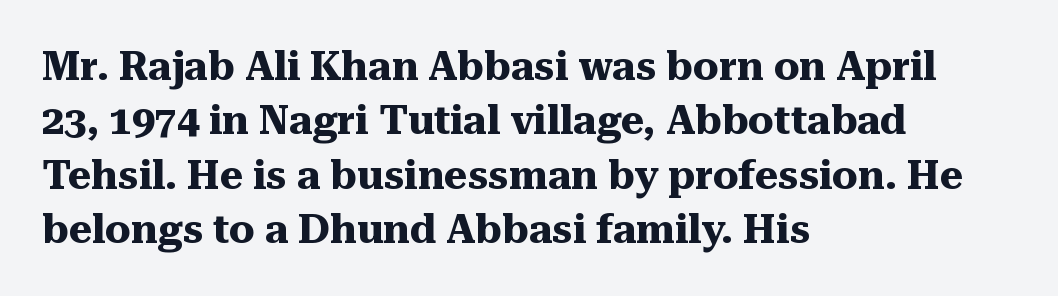
Serif or sans? Serif — the stroke terminals have little feet. Line beginnings align vertically; line endings do not. The type sits square on the baseline with zero lean. The sample has been set heavy, in full bold.
